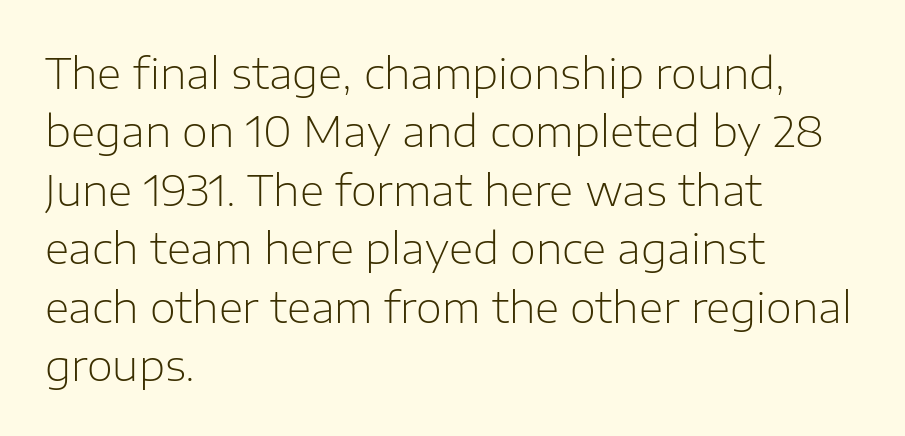
{"serif": "no", "italic": "no", "bold": "no", "weight": "light", "width": "normal", "stroke_contrast": "low", "x_height": "medium", "monospaced": "no", "underline": "no", "align": "left", "line_spacing": "normal", "line_spacing_ratio": 1.39, "letter_spacing": "normal", "letter_spacing_em": 0.0, "glyph_px": 42}
